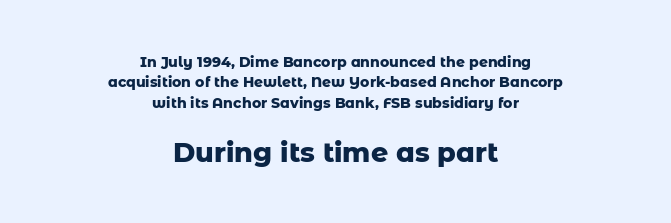
{"italic": "no", "bold": "yes", "underline": "no", "align": "center", "line_spacing": "normal", "line_spacing_ratio": 1.45, "letter_spacing": "normal", "letter_spacing_em": 0.0, "larger_block": "second", "size_ratio": 1.93, "glyph_px": 27}
